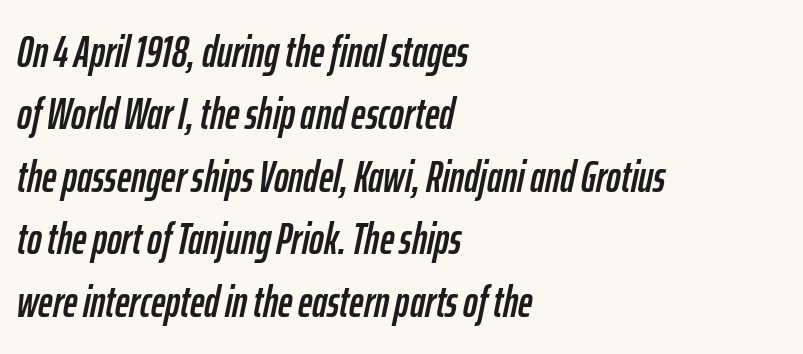
Q: Is the text italic (slanted)? A: Yes, it leans right by about 12 degrees.
Q: Is the text underlined? A: No.
Q: How is the paragraph aligned? A: Left-aligned.
Q: Is the spacing between letters normal or unusually wide? A: Normal.
Q: Is the spacing between lines tight, normal or loose? A: Normal.
Q: Width (condensed, normal, or wide)? A: Condensed.
Q: Stroke contrast? A: Low.
Q: x-height? A: Medium.
Q: Monospaced? A: No.
